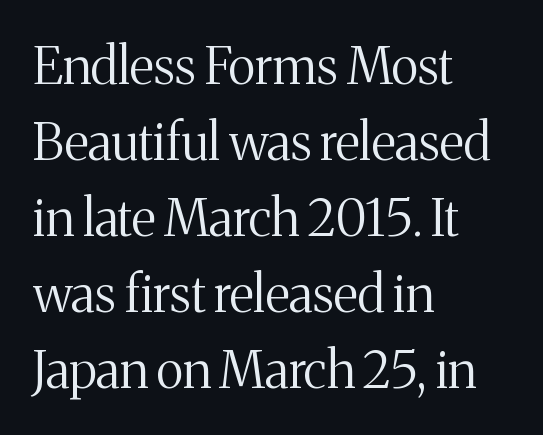
Interline gaps are of average width in this sample. Caption: face not bold, strokes unweighted. Letters rest on an invisible, unmarked baseline. Is there any slant? The stems are plumb. Think of a printed novel: that variable character pitch is what you see here.
